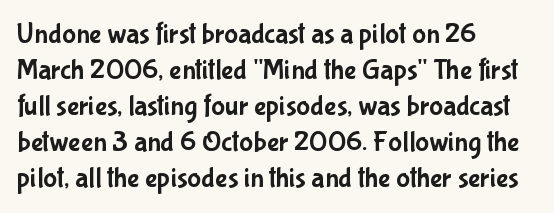
Think of a printed novel: that variable character pitch is what you see here. Every character sits straight up, as roman type does. Examine the stroke ends and you'll find no serifs. Does extra space separate the letters? No, they use regular spacing.
